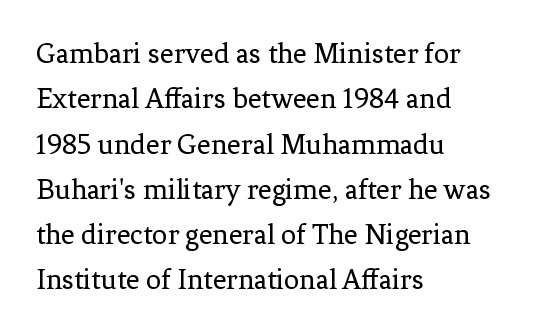
Q: Is the text bold? A: No.
Q: Is the text italic (slanted)? A: No, it is upright.
Q: Is the typeface a serif or a sans-serif typeface? A: Serif.
Q: Is the text underlined? A: No.
Q: How is the paragraph aligned? A: Left-aligned.
Q: Is the spacing between letters normal or unusually wide? A: Normal.
Q: Is the spacing between lines tight, normal or loose? A: Normal.
Q: Width (condensed, normal, or wide)? A: Normal.
Q: Stroke contrast? A: Low.
Q: x-height? A: Medium.
Q: Monospaced? A: No.
